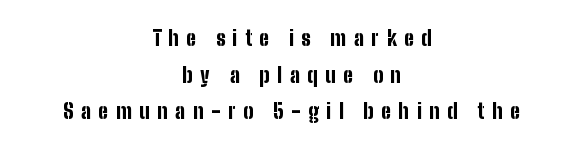
The image shows 21 px bold type, upright; set centered, line spacing 1.75x, unusually wide letter spacing (+0.36 em), not underlined.
